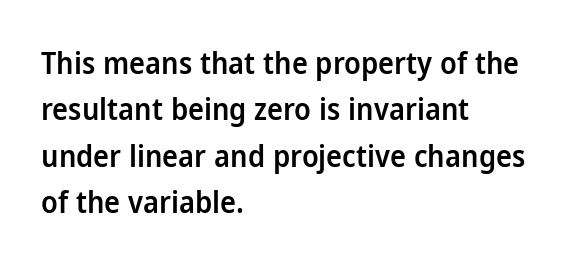
Q: Is the text bold? A: Semi-bold.
Q: Is the text italic (slanted)? A: No, it is upright.
Q: Is the typeface a serif or a sans-serif typeface? A: Sans-serif.
Q: Is the text underlined? A: No.
Q: How is the paragraph aligned? A: Left-aligned.
Q: Is the spacing between letters normal or unusually wide? A: Normal.
Q: Is the spacing between lines tight, normal or loose? A: Normal.
Q: Width (condensed, normal, or wide)? A: Normal.
Q: Stroke contrast? A: Low.
Q: x-height? A: Medium.
Q: Monospaced? A: No.
